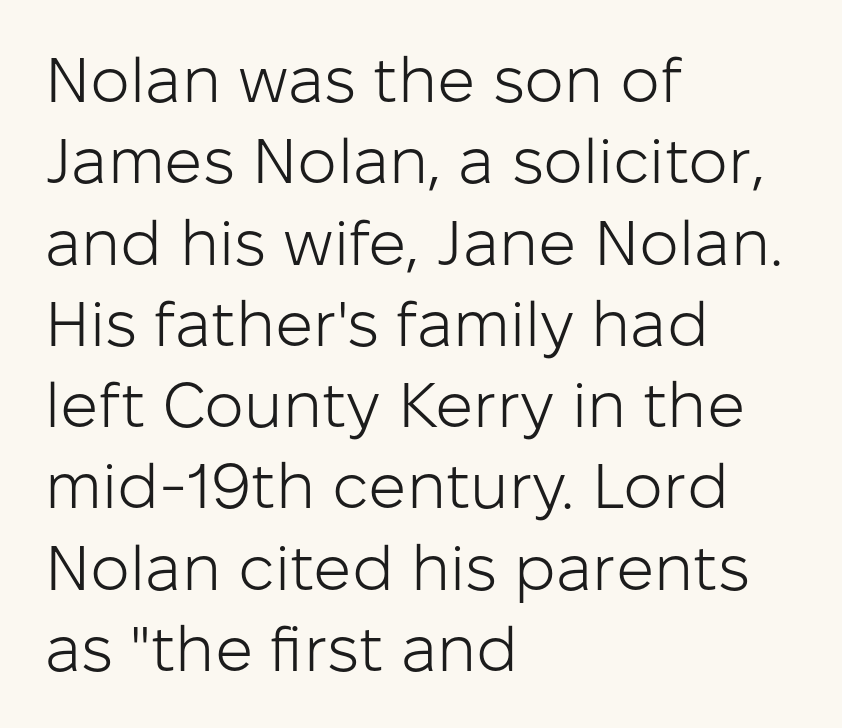
The glyphs in this specimen are sans serif. This sample has the flowing, uneven cadence of proportional lettering. Tall strokes in this sample are plumb rather than angled. The space between consecutive lines is moderate. Line starts are locked; line ends wander. Underline: absent.
